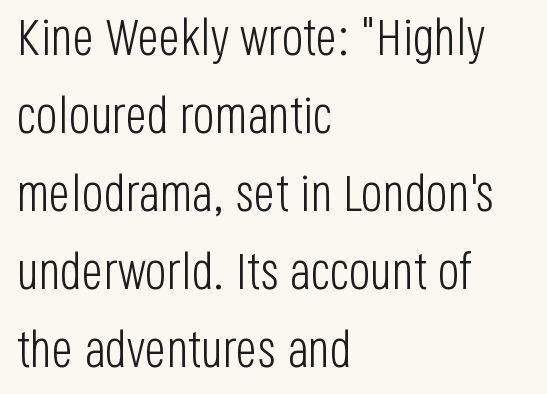
The image shows 51 px light, condensed sans-serif type, upright; set left-aligned, normal line spacing (1.53x), normal letter spacing, not underlined; low stroke contrast and a large x-height.
